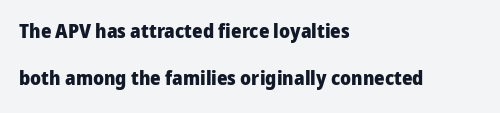
Q: Is the text bold? A: Yes.
Q: Is the text italic (slanted)? A: No, it is upright.
Q: Is the text underlined? A: No.
Q: How is the paragraph aligned? A: Left-aligned.
Q: Is the spacing between letters normal or unusually wide? A: Normal.
Q: Is the spacing between lines tight, normal or loose? A: Loose.
